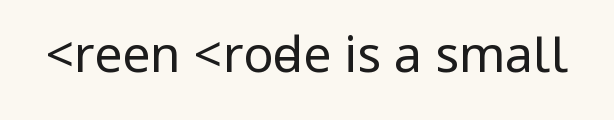
Each letter's strokes conclude bluntly, with no projecting serifs. Look at the tracking — it's just the regular setting, nothing added. The letters stand straight up with perfectly vertical stems. Letters rest on an invisible, unmarked baseline. The font is comparable to plain body text, perhaps lighter.
